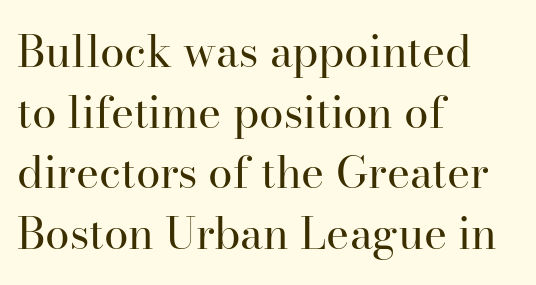
Beneath every word, the page is bare. Tracking value appears to be zero — textbook default spacing. The axis of the letterforms is exactly vertical. Visually the block forms a straight wall on the left and a jagged coastline on the right. Serifs: yes, visible at the terminals of the letterforms.
